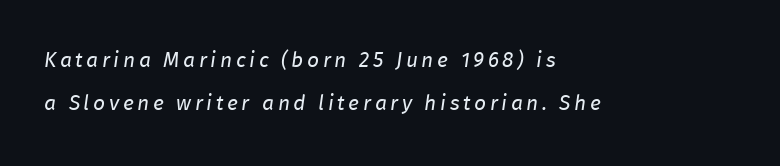
{"italic": "yes", "lean": "right", "slant_degrees": 8, "bold": "no", "underline": "no", "align": "left", "line_spacing": "loose", "line_spacing_ratio": 2.06, "glyph_px": 21}
